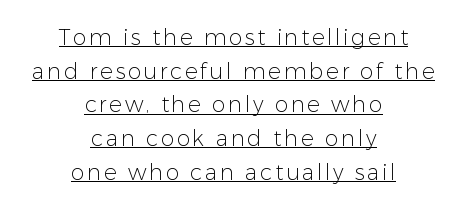
Q: Is the text bold? A: No.
Q: Is the text italic (slanted)? A: No, it is upright.
Q: Is the text underlined? A: Yes.
Q: How is the paragraph aligned? A: Centered.
Q: Is the spacing between lines tight, normal or loose? A: Normal.
